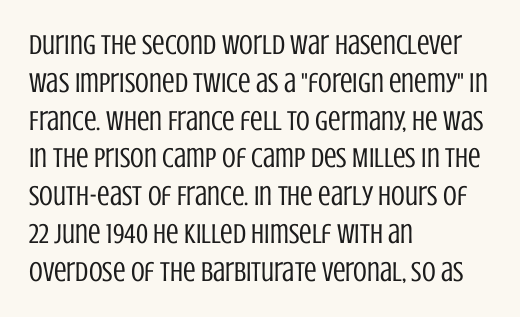
Q: Is the text bold? A: No.
Q: Is the text italic (slanted)? A: No, it is upright.
Q: Is the typeface a serif or a sans-serif typeface? A: Sans-serif.
Q: Is the text underlined? A: No.
Q: How is the paragraph aligned? A: Left-aligned.
Q: Is the spacing between letters normal or unusually wide? A: Normal.
Q: Is the spacing between lines tight, normal or loose? A: Normal.
Q: Width (condensed, normal, or wide)? A: Condensed.
Q: Stroke contrast? A: Low.
Q: x-height? A: Large.
Q: Monospaced? A: No.
